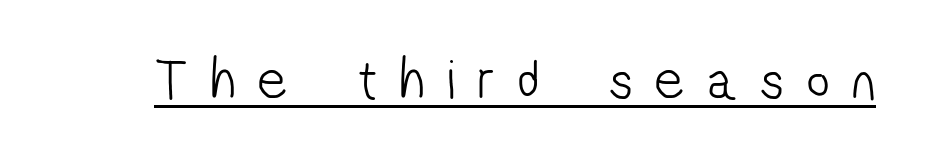
Q: Is the text bold? A: No.
Q: Is the typeface a serif or a sans-serif typeface? A: Sans-serif.
Q: Is the text underlined? A: Yes.
Q: Is the spacing between letters normal or unusually wide? A: Unusually wide.
Q: Width (condensed, normal, or wide)? A: Condensed.
Q: Stroke contrast? A: Low.
Q: x-height? A: Medium.
Q: Monospaced? A: No.
